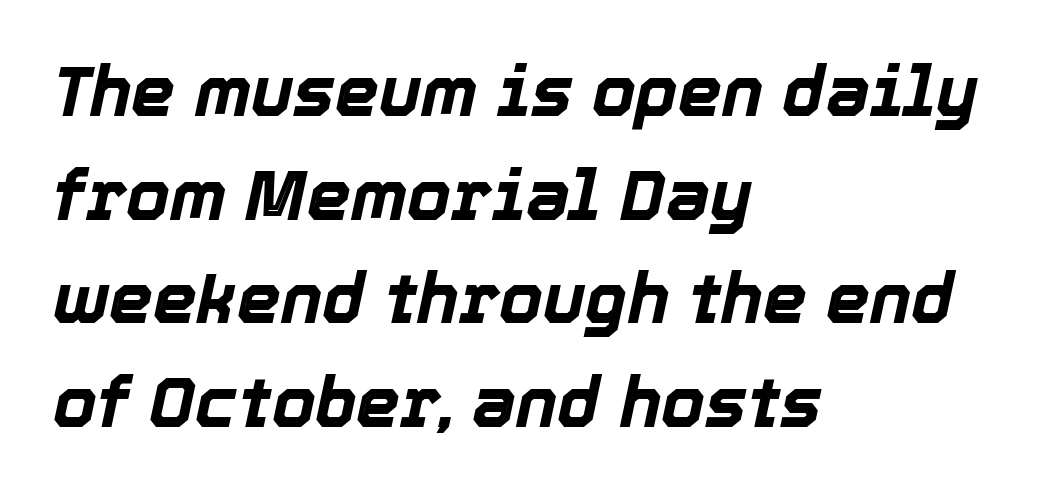
The image shows 70 px bold type, italic (leaning right); set left-aligned, normal line spacing (1.48x), normal letter spacing, not underlined; a medium x-height.
